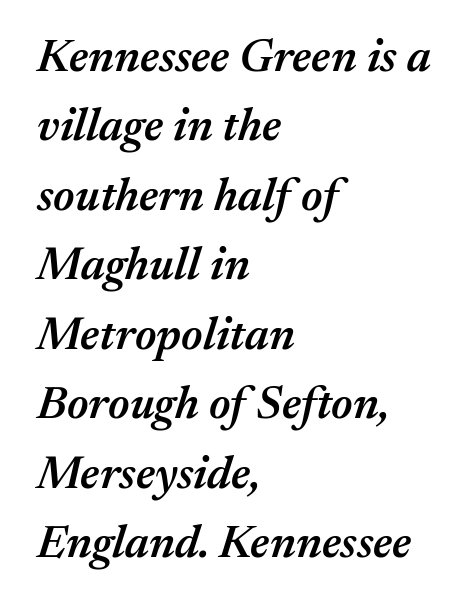
Q: Is the text bold? A: Semi-bold.
Q: Is the text italic (slanted)? A: Yes, it leans right by about 17 degrees.
Q: Is the text underlined? A: No.
Q: How is the paragraph aligned? A: Left-aligned.
Q: Is the spacing between letters normal or unusually wide? A: Normal.
Q: Is the spacing between lines tight, normal or loose? A: Normal.
Q: Width (condensed, normal, or wide)? A: Normal.
Q: Stroke contrast? A: Medium.
Q: x-height? A: Medium.
Q: Monospaced? A: No.
